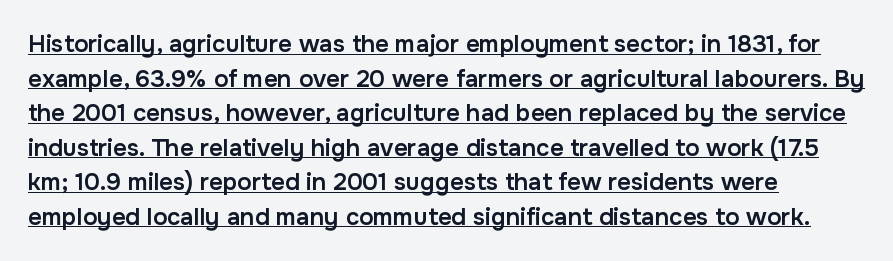
The rag falls on the right side of this text block. Posture: upright roman. The characters look somewhat weighty, a semibold short of true bold. Interline gaps are of average width in this sample. This sample uses plain, unmodified letter spacing. The face used here appears with an underline applied.
